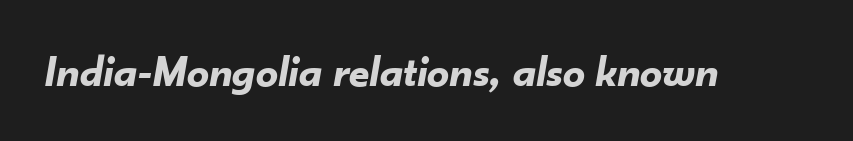
The image shows 44 px bold type, italic (leaning right); set normal letter spacing, not underlined; low stroke contrast and a small x-height.
